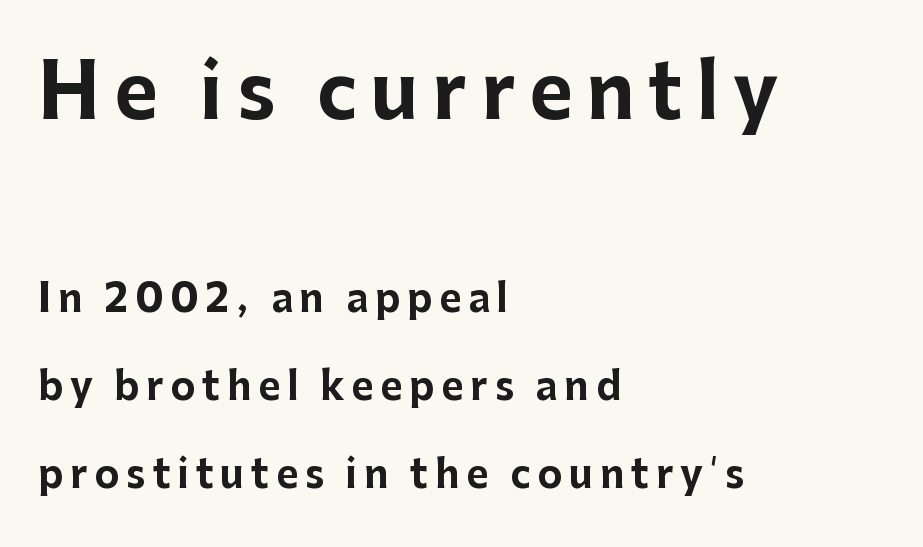
The image shows 75 px bold sans-serif type, upright; set left-aligned, loose line spacing (2.31x), not underlined; the first (top) block is 1.97x larger; low stroke contrast and a medium x-height.
